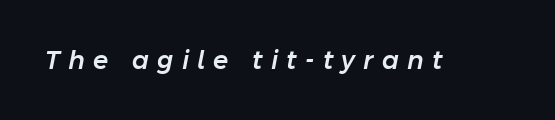
The image shows 25 px text type, italic (leaning right); set unusually wide letter spacing (+0.33 em), not underlined.
